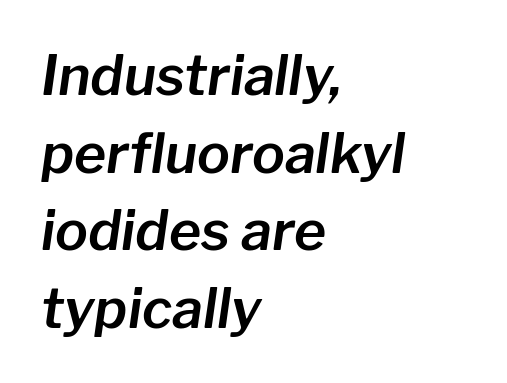
Q: Is the text italic (slanted)? A: Yes, it leans right by about 8 degrees.
Q: Is the text underlined? A: No.
Q: How is the paragraph aligned? A: Left-aligned.
Q: Is the spacing between letters normal or unusually wide? A: Normal.
Q: Is the spacing between lines tight, normal or loose? A: Normal.
Q: Width (condensed, normal, or wide)? A: Normal.
Q: Stroke contrast? A: Low.
Q: x-height? A: Medium.
Q: Monospaced? A: No.
